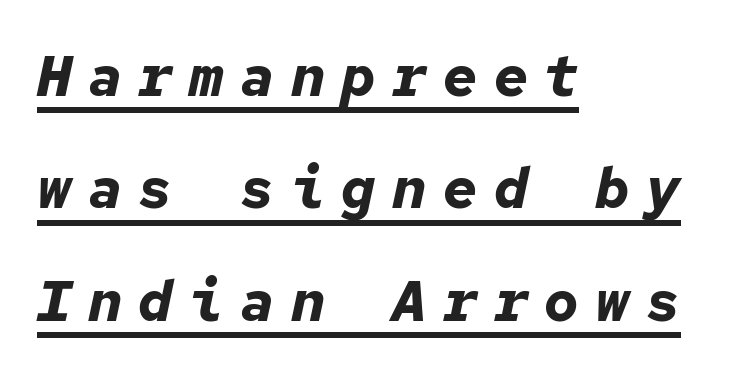
Here the designer chose a console-style face with uniform glyph widths. Stroke thickness is high; the sample reads as a true bold. Horizontally, the lines are justified to the leading edge only. Between one letter and the next there's a generous, obvious gap.
